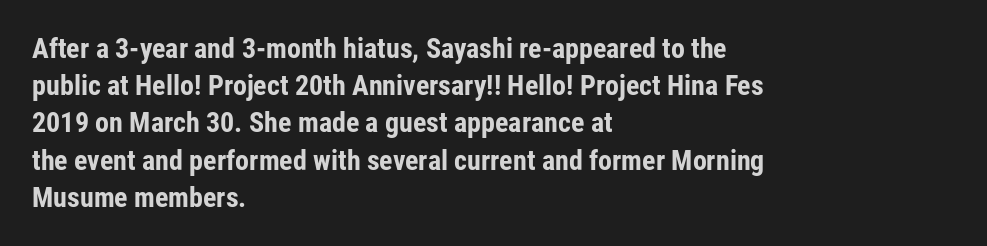
{"serif": "no", "italic": "no", "bold": "yes", "weight": "bold", "width": "condensed", "stroke_contrast": "low", "x_height": "medium", "monospaced": "no", "underline": "no", "align": "left", "line_spacing": "normal", "line_spacing_ratio": 1.33, "letter_spacing": "normal", "letter_spacing_em": 0.0, "glyph_px": 28}
